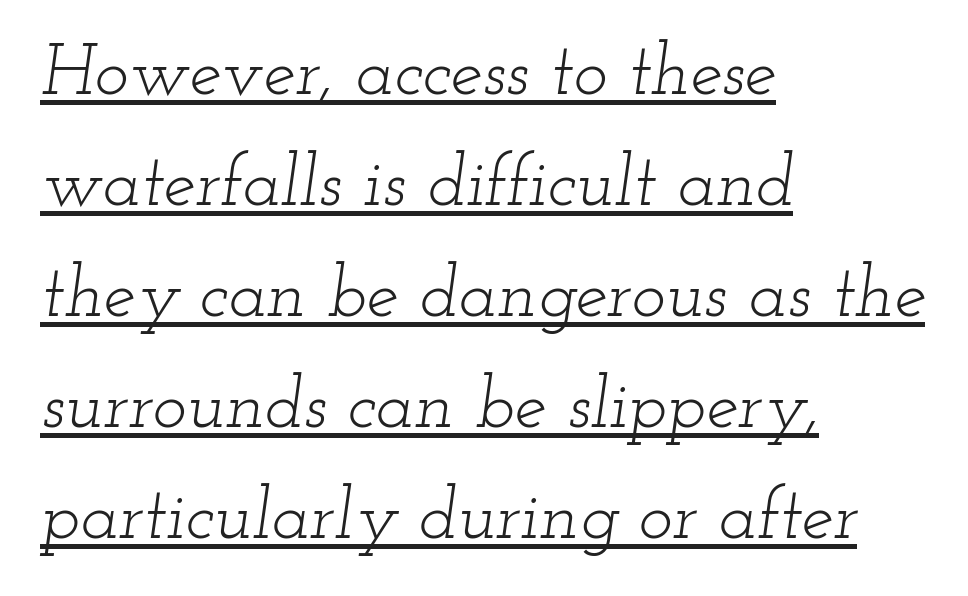
Q: Is the text bold? A: No.
Q: Is the text italic (slanted)? A: Yes, it leans right by about 12 degrees.
Q: Is the typeface a serif or a sans-serif typeface? A: Serif.
Q: Is the text underlined? A: Yes.
Q: How is the paragraph aligned? A: Left-aligned.
Q: Is the spacing between letters normal or unusually wide? A: Normal.
Q: Is the spacing between lines tight, normal or loose? A: Normal.
Q: Width (condensed, normal, or wide)? A: Wide.
Q: Stroke contrast? A: Low.
Q: x-height? A: Small.
Q: Monospaced? A: No.
